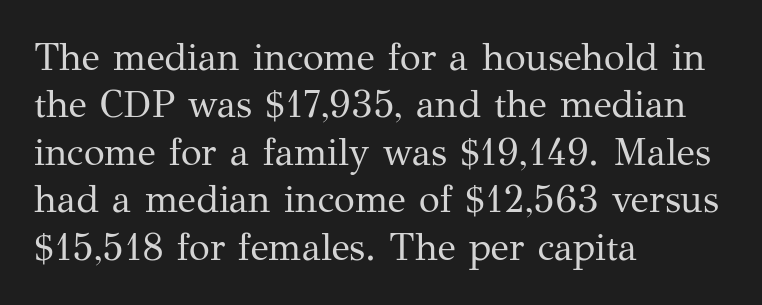
Horizontal bands of white between lines are of average thickness. In terms of letterspacing, this is plain default setting. This rendering employs a face with finishing strokes, i.e., a serif. You could not count columns in this text — the font is proportionally spaced. Stem width sits at or under what a default text font uses.
